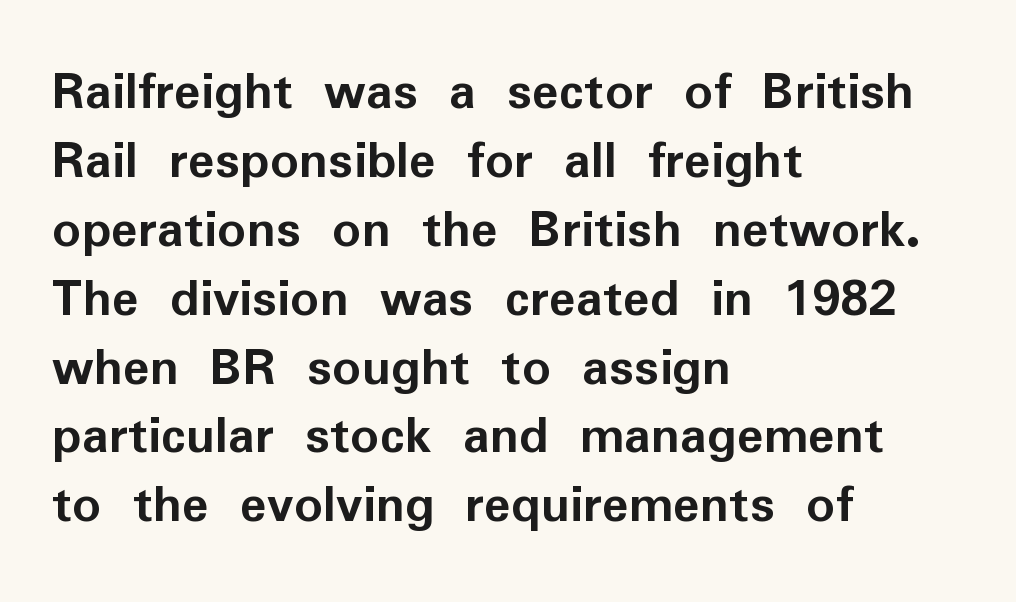
The image shows 56 px semibold sans-serif type, upright; set left-aligned, line spacing 1.23x, normal letter spacing, not underlined; low stroke contrast and a medium x-height.
